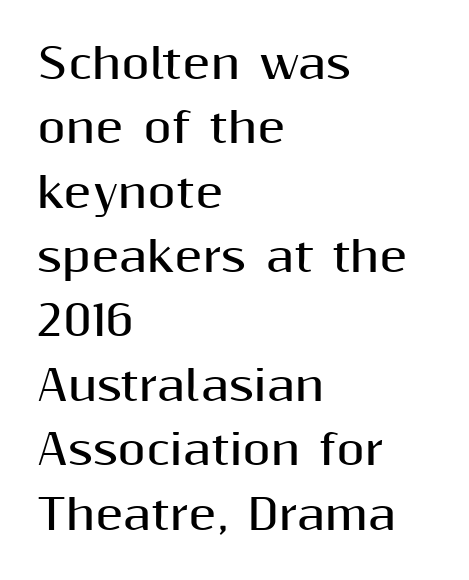
Q: Is the text bold? A: Yes.
Q: Is the text italic (slanted)? A: No, it is upright.
Q: Is the typeface a serif or a sans-serif typeface? A: Sans-serif.
Q: Is the text underlined? A: No.
Q: How is the paragraph aligned? A: Left-aligned.
Q: Is the spacing between letters normal or unusually wide? A: Normal.
Q: Is the spacing between lines tight, normal or loose? A: Normal.
Q: Width (condensed, normal, or wide)? A: Normal.
Q: Stroke contrast? A: Medium.
Q: x-height? A: Medium.
Q: Monospaced? A: No.
